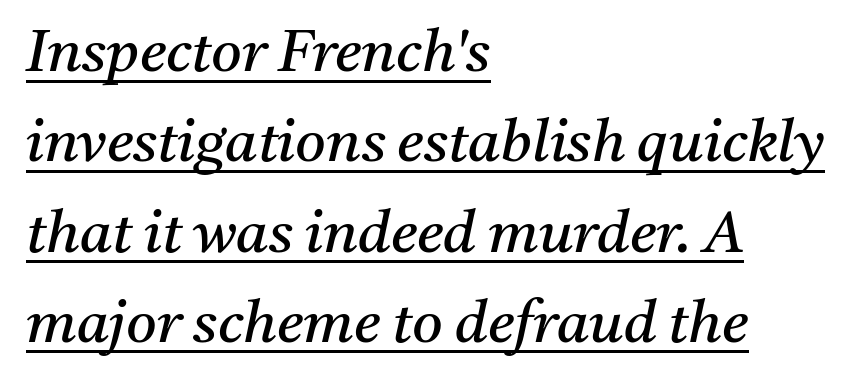
The image shows 59 px regular-weight serif type, italic (leaning right); set left-aligned, normal line spacing (1.53x), normal letter spacing, underlined; medium stroke contrast and a medium x-height.
